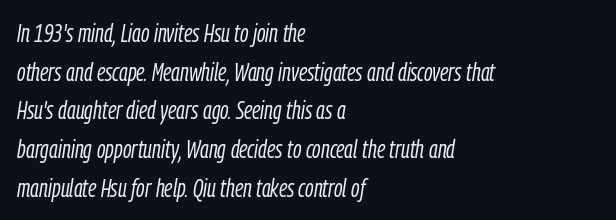
{"italic": "yes", "lean": "right", "slant_degrees": 9, "bold": "no", "underline": "no", "align": "left", "line_spacing": "normal", "line_spacing_ratio": 1.55, "letter_spacing": "normal", "letter_spacing_em": 0.0, "glyph_px": 25}
